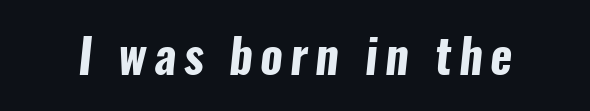
Typesetter's note: full bold, strokes at maximum text heaviness. The string is rendered with underlining switched off. Serifs: no, the terminals of the letterforms are clean. Spacing verdict: proportional, widths tailored to each character.
